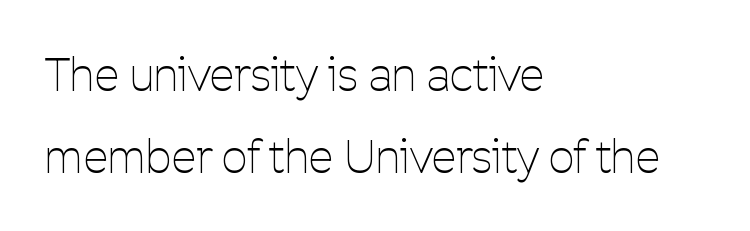
No chunkiness to these letters — they're not bold. This sample has the flowing, uneven cadence of proportional lettering. If you drew a ruler down the left edge, every line would touch it. If you drew a line through each stem, it would be perfectly vertical. Lines of text with bare space underneath.
